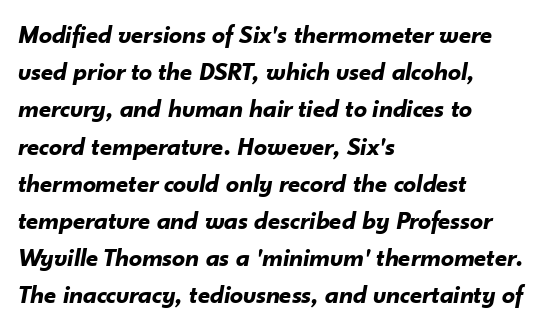
An italicized treatment has been applied to the whole sample. Quick note: underline off. The leading is moderate, giving the passage an even texture. Notice how the passage keeps a crisp vertical edge on the left only. The line texture is even and compact thanks to regular tracking.
